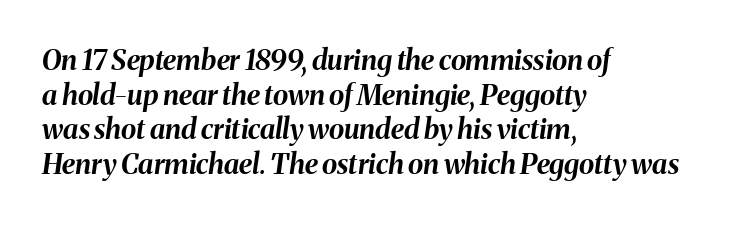
The typesetting leans heavy: a genuine bold. The lettering tilts uniformly, giving the passage an italic look. The tracking reads as untouched default to a designer's eye. Here the designer chose a conventional face with non-uniform glyph widths. Unmarked baselines from the first word to the last.
